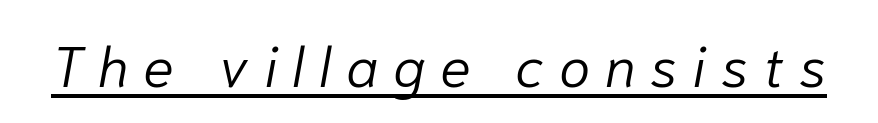
The letters are spread apart with noticeably loose tracking. Does a line run under the words? Yes, clearly. Quick note: italic. Summary of weight: not heavy and not bold. Proportional: the letters do not fall into vertical columns.
